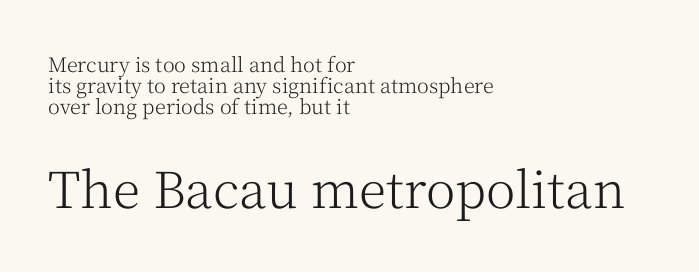
The image shows 50 px light serif type, upright; set left-aligned, tight line spacing (1.04x), normal letter spacing, not underlined; the second (bottom) block is 2.5x larger; medium stroke contrast and a medium x-height.
